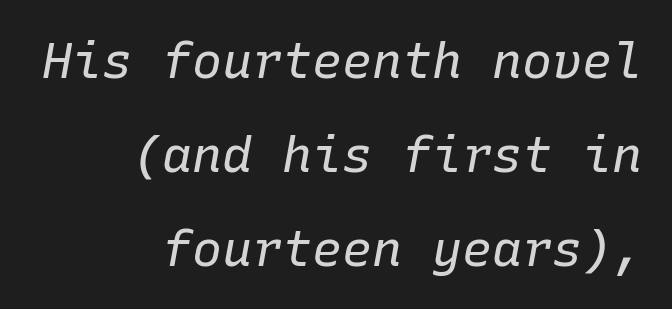
{"italic": "yes", "lean": "right", "slant_degrees": 10, "bold": "no", "weight": "regular", "width": "normal", "stroke_contrast": "low", "x_height": "medium", "monospaced": "yes", "underline": "no", "align": "right", "line_spacing_ratio": 1.88, "letter_spacing": "normal", "letter_spacing_em": 0.0, "glyph_px": 50}
